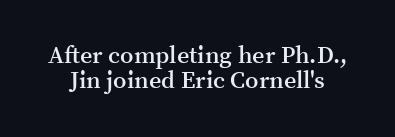
Q: Is the text bold? A: Semi-bold.
Q: Is the text italic (slanted)? A: No, it is upright.
Q: Is the text underlined? A: No.
Q: Is the spacing between letters normal or unusually wide? A: Normal.
Q: Is the spacing between lines tight, normal or loose? A: Tight.
